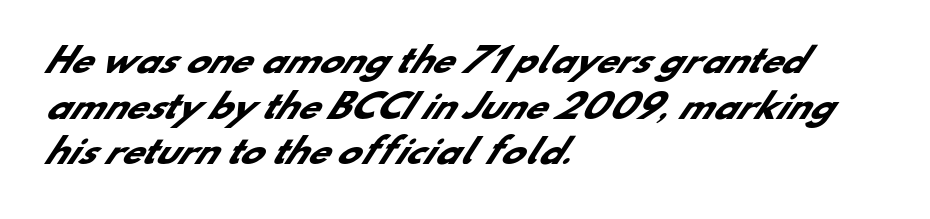
Varying glyph widths throughout — classic text-font behaviour. The sample has been set heavy, in full bold. Tracking here is standard; glyphs follow each other at the usual distance. Descenders hang freely into open space.
